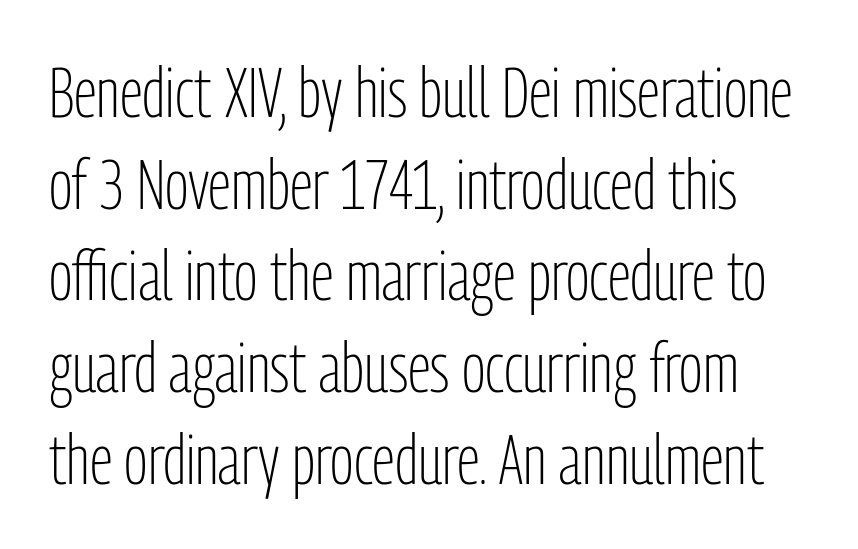
{"serif": "no", "italic": "no", "bold": "no", "weight": "light", "width": "condensed", "stroke_contrast": "low", "x_height": "medium", "monospaced": "no", "underline": "no", "line_spacing": "normal", "line_spacing_ratio": 1.31, "letter_spacing": "normal", "letter_spacing_em": 0.0, "glyph_px": 70}
